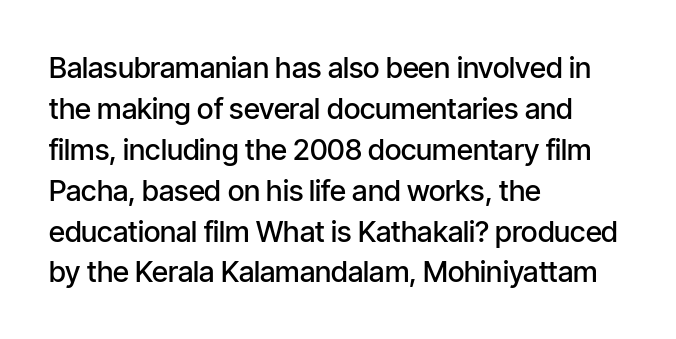
{"serif": "no", "italic": "no", "bold": "semi", "weight": "semibold", "width": "condensed", "stroke_contrast": "low", "x_height": "medium", "monospaced": "no", "underline": "no", "align": "left", "line_spacing": "normal", "line_spacing_ratio": 1.41, "letter_spacing": "normal", "letter_spacing_em": 0.0, "glyph_px": 29}
